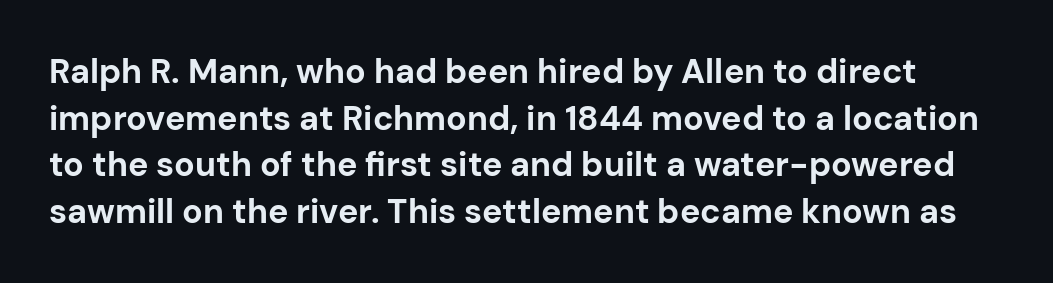
Pretty heavy lettering here — definitely bold. What stands out about the letter spacing? Nothing — it is the standard amount. Serifs: no, the terminals of the letterforms are clean. Posture: vertical. You could not count columns in this text — the font is proportionally spaced.
